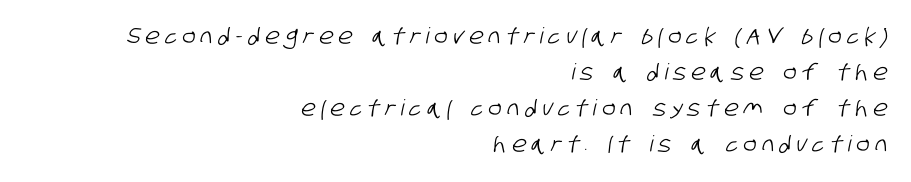
Reading down the block, your eye finds every line finishing at a fixed right position. Check under the words: just untouched page. The rendering inserts visible extra space after every character. The vertical gap from one line to the next is medium.
